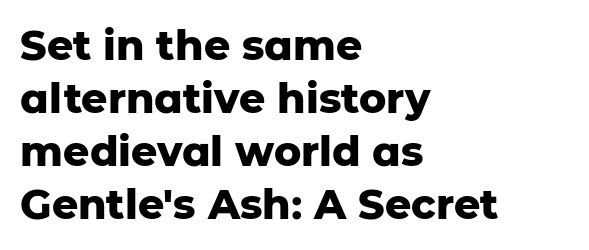
{"serif": "no", "italic": "no", "bold": "yes", "weight": "heavy", "width": "normal", "stroke_contrast": "low", "x_height": "medium", "monospaced": "no", "underline": "no", "align": "left", "line_spacing": "normal", "line_spacing_ratio": 1.29, "letter_spacing": "normal", "letter_spacing_em": 0.0, "glyph_px": 41}
